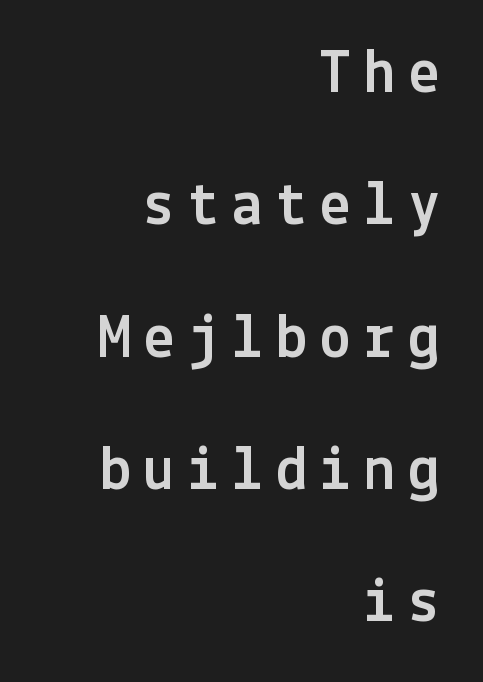
Q: Is the text italic (slanted)? A: No, it is upright.
Q: Is the typeface a serif or a sans-serif typeface? A: Sans-serif.
Q: Is the text underlined? A: No.
Q: How is the paragraph aligned? A: Right-aligned.
Q: Is the spacing between letters normal or unusually wide? A: Unusually wide.
Q: Is the spacing between lines tight, normal or loose? A: Loose.
Q: Width (condensed, normal, or wide)? A: Normal.
Q: x-height? A: Medium.
